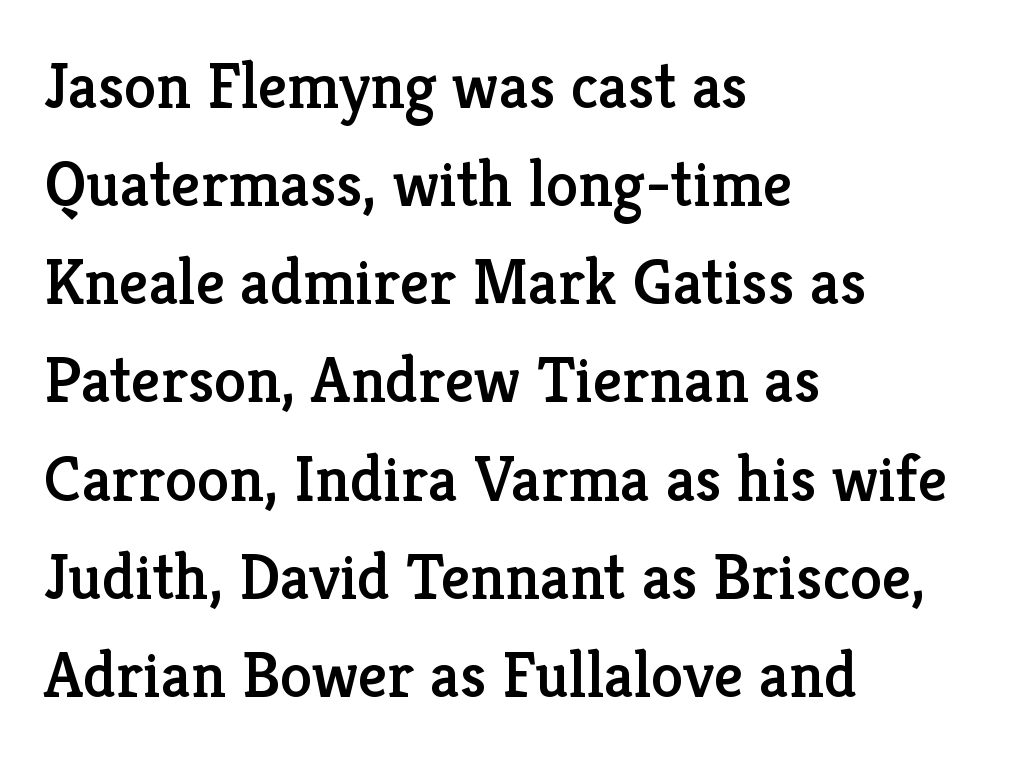
Q: Is the text italic (slanted)? A: No, it is upright.
Q: Is the typeface a serif or a sans-serif typeface? A: Serif.
Q: Is the text underlined? A: No.
Q: How is the paragraph aligned? A: Left-aligned.
Q: Is the spacing between letters normal or unusually wide? A: Normal.
Q: Is the spacing between lines tight, normal or loose? A: Normal.
Q: Width (condensed, normal, or wide)? A: Normal.
Q: Stroke contrast? A: Low.
Q: x-height? A: Medium.
Q: Monospaced? A: No.
